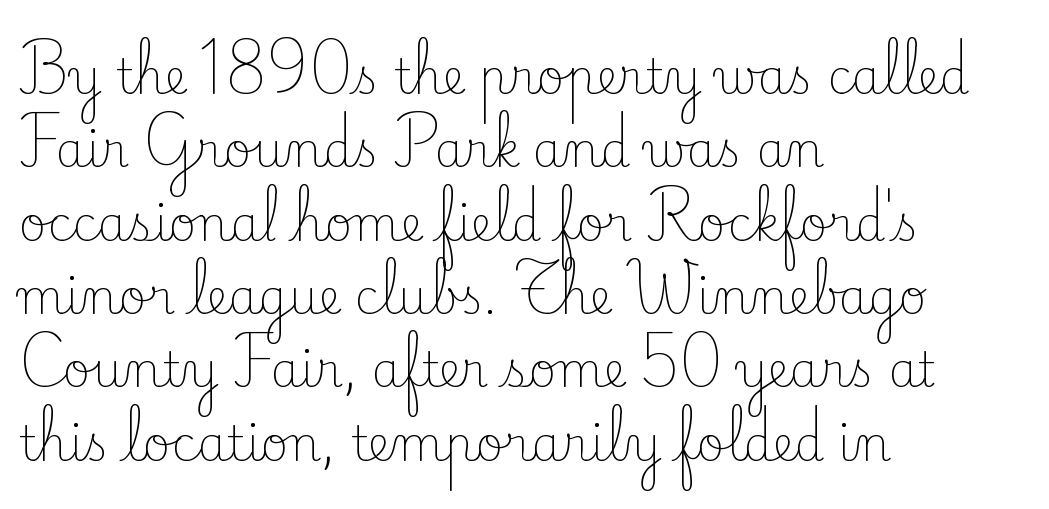
The image shows 47 px light serif type, upright; set left-aligned, normal line spacing (1.56x), normal letter spacing, not underlined; low stroke contrast and a small x-height.
